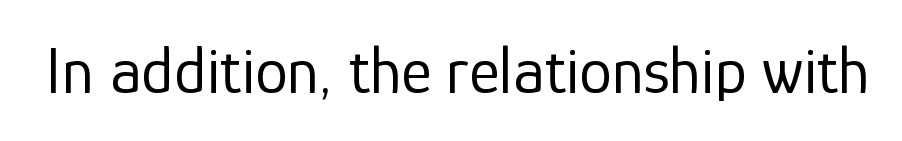
Stroke terminals: plain, sans-serif. Does the lettering tilt? It doesn't — this is upright. What stands out about the letter spacing? Nothing — it is the standard amount. The specimen omits any rule beneath the text block's lines.
